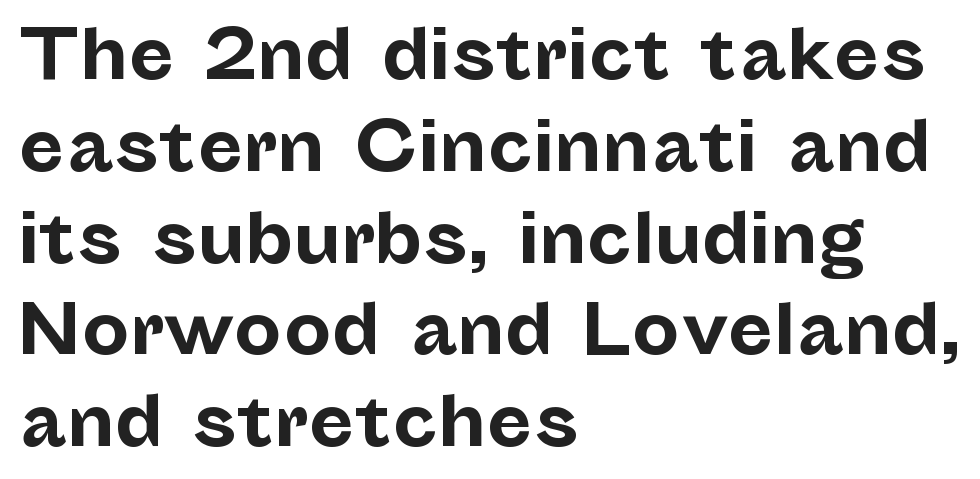
The image shows 67 px bold sans-serif type, upright; set left-aligned, normal line spacing (1.37x), normal letter spacing, not underlined; low stroke contrast and a medium x-height.
